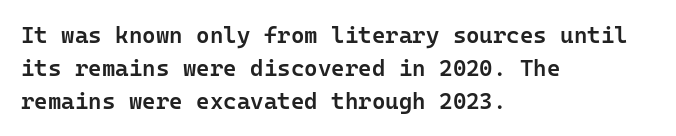
The space beneath each line is pristine and unruled. This rendering leaves character spacing at its baseline value. Designer's note — italics off, roman on. Leftover space on each line is placed entirely after the last word.
